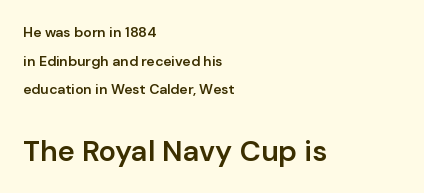
Q: Is the text bold? A: Semi-bold.
Q: Is the text italic (slanted)? A: No, it is upright.
Q: Is the typeface a serif or a sans-serif typeface? A: Sans-serif.
Q: Is the text underlined? A: No.
Q: How is the paragraph aligned? A: Left-aligned.
Q: Is the spacing between letters normal or unusually wide? A: Normal.
Q: Is the spacing between lines tight, normal or loose? A: Loose.
Q: Which block of text is set in a larger size, the first (top) or the second (bottom)? A: The second (bottom) one.
Q: Width (condensed, normal, or wide)? A: Normal.
Q: Stroke contrast? A: Low.
Q: x-height? A: Medium.
Q: Monospaced? A: No.
